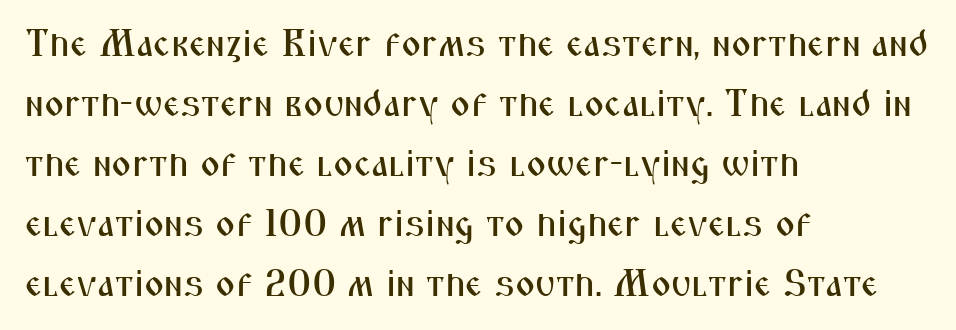
Q: Is the text italic (slanted)? A: No, it is upright.
Q: Is the typeface a serif or a sans-serif typeface? A: Sans-serif.
Q: Is the text underlined? A: No.
Q: How is the paragraph aligned? A: Left-aligned.
Q: Is the spacing between letters normal or unusually wide? A: Normal.
Q: Is the spacing between lines tight, normal or loose? A: Normal.
Q: Width (condensed, normal, or wide)? A: Condensed.
Q: Stroke contrast? A: Medium.
Q: x-height? A: Medium.
Q: Monospaced? A: No.
